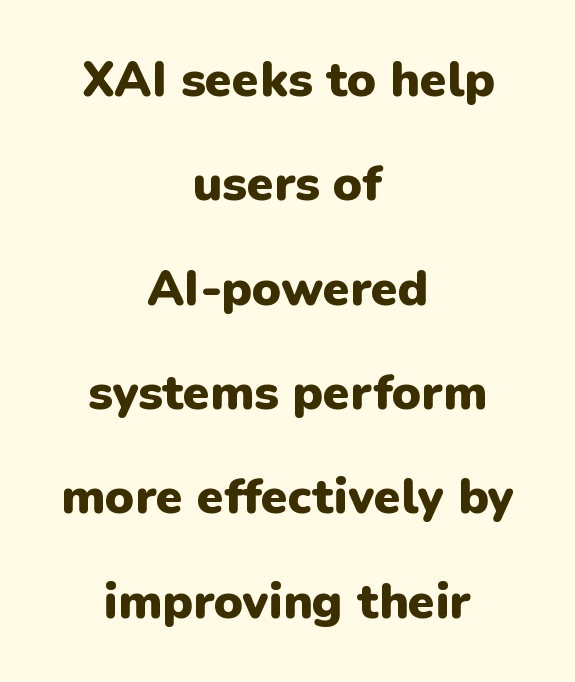
Q: Is the text bold? A: Yes.
Q: Is the text italic (slanted)? A: No, it is upright.
Q: Is the typeface a serif or a sans-serif typeface? A: Sans-serif.
Q: Is the text underlined? A: No.
Q: How is the paragraph aligned? A: Centered.
Q: Is the spacing between letters normal or unusually wide? A: Normal.
Q: Is the spacing between lines tight, normal or loose? A: Loose.
Q: Width (condensed, normal, or wide)? A: Normal.
Q: Stroke contrast? A: Low.
Q: x-height? A: Medium.
Q: Monospaced? A: No.
